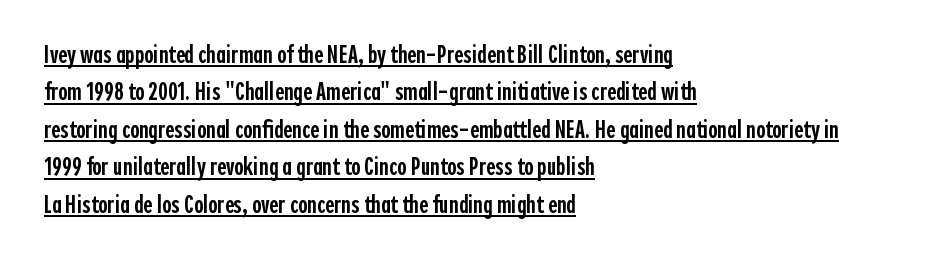
The image shows 25 px text type, upright; set left-aligned, normal line spacing (1.5x), normal letter spacing, underlined.
